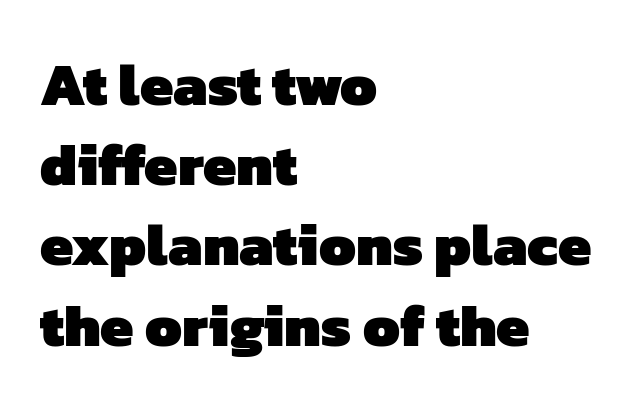
{"serif": "no", "bold": "yes", "weight": "heavy", "width": "normal", "stroke_contrast": "low", "x_height": "medium", "monospaced": "no", "underline": "no", "align": "left", "line_spacing": "normal", "line_spacing_ratio": 1.36, "letter_spacing": "normal", "letter_spacing_em": 0.0, "glyph_px": 59}
